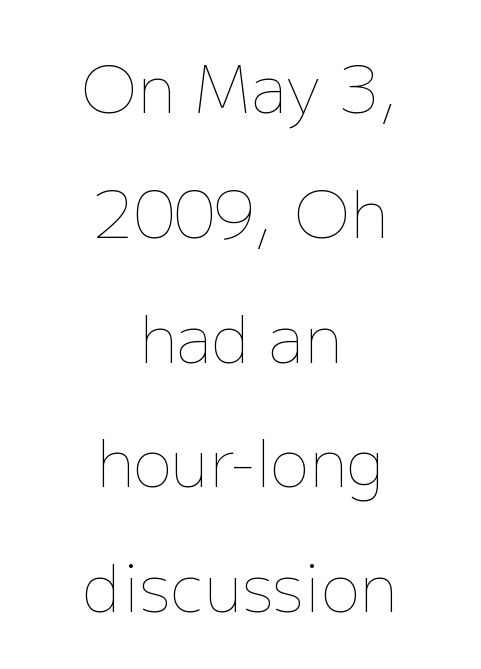
{"italic": "no", "bold": "no", "weight": "thin", "width": "normal", "stroke_contrast": "low", "x_height": "medium", "monospaced": "no", "underline": "no", "align": "center", "line_spacing": "loose", "line_spacing_ratio": 1.92, "letter_spacing": "normal", "letter_spacing_em": 0.0, "glyph_px": 65}
